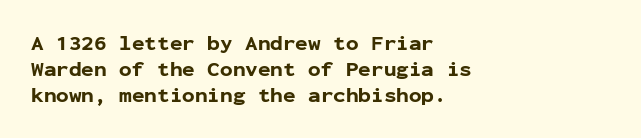
Q: Is the text bold? A: Yes.
Q: Is the text italic (slanted)? A: No, it is upright.
Q: Is the text underlined? A: No.
Q: How is the paragraph aligned? A: Left-aligned.
Q: Is the spacing between letters normal or unusually wide? A: Normal.
